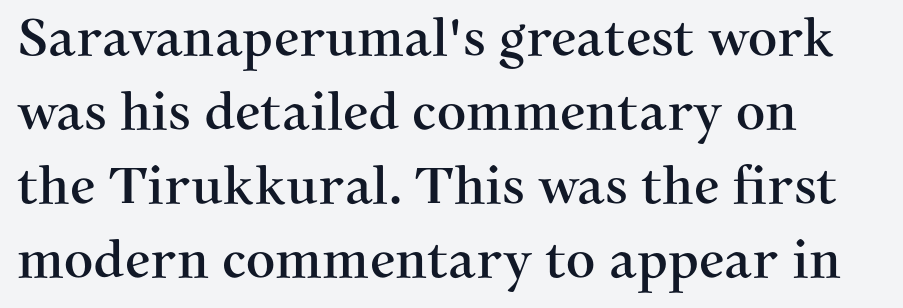
Q: Is the text italic (slanted)? A: No, it is upright.
Q: Is the typeface a serif or a sans-serif typeface? A: Serif.
Q: Is the text underlined? A: No.
Q: How is the paragraph aligned? A: Left-aligned.
Q: Is the spacing between letters normal or unusually wide? A: Normal.
Q: Is the spacing between lines tight, normal or loose? A: Normal.
Q: Width (condensed, normal, or wide)? A: Normal.
Q: Stroke contrast? A: Medium.
Q: x-height? A: Medium.
Q: Monospaced? A: No.
